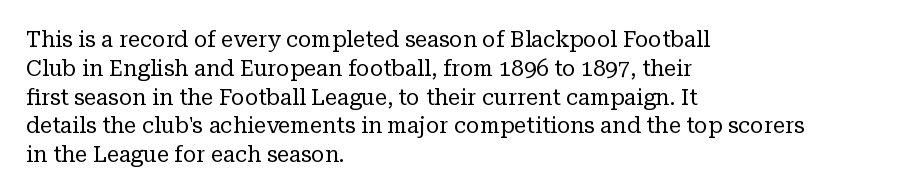
{"italic": "no", "bold": "no", "underline": "no", "align": "left", "line_spacing": "normal", "line_spacing_ratio": 1.31, "letter_spacing": "normal", "letter_spacing_em": 0.0, "glyph_px": 22}
